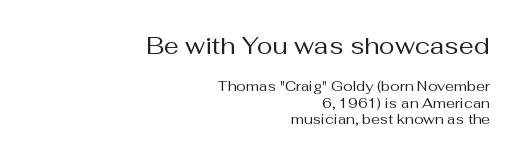
Reading top to bottom, the characters get smaller at the block break. Nothing unusual about the tracking: characters are spaced as the font intends. Any mark beneath the type? The region is blank. A typesetter would mark this as roman, not italic. The font sits on the lighter half of the weight spectrum, regular included. Line endings align vertically; line beginnings do not.
